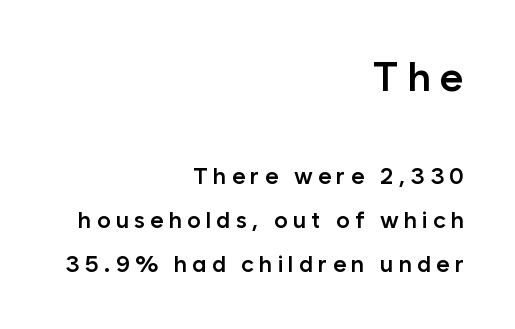
Look at the tracking — it's clearly loosened, letters drifting apart. Vertical strokes here are truly vertical. The glyphs have the mass of a demibold cut, below bold. These lines are rendered in a variable-pitch font.
